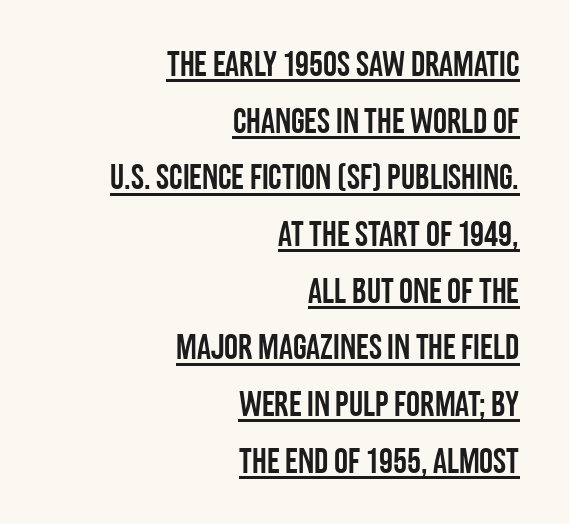
Q: Is the text italic (slanted)? A: No, it is upright.
Q: Is the typeface a serif or a sans-serif typeface? A: Sans-serif.
Q: Is the text underlined? A: Yes.
Q: How is the paragraph aligned? A: Right-aligned.
Q: Is the spacing between letters normal or unusually wide? A: Normal.
Q: Is the spacing between lines tight, normal or loose? A: Normal.
Q: Width (condensed, normal, or wide)? A: Condensed.
Q: Stroke contrast? A: Low.
Q: x-height? A: Large.
Q: Monospaced? A: No.
